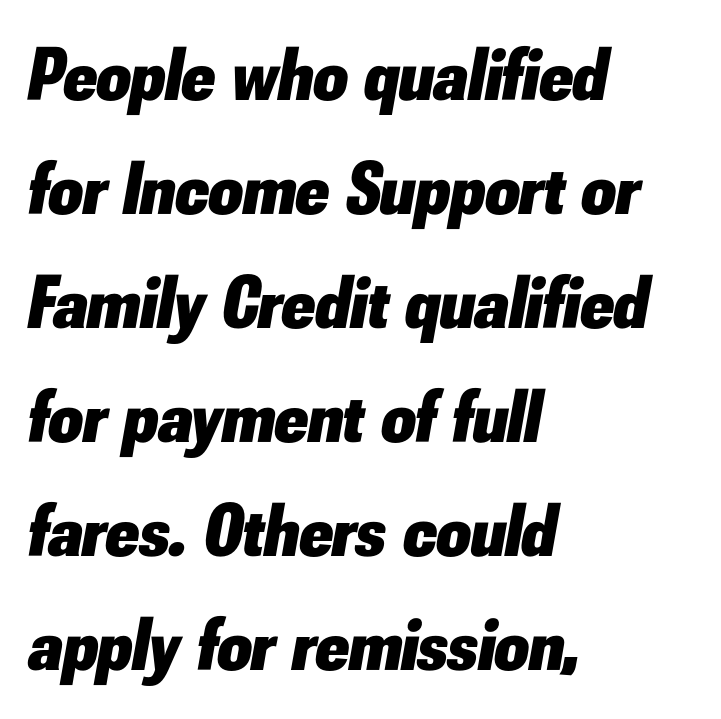
The text block is weighted toward the left margin, trailing off unevenly rightward. The passage shown has conventional tracking throughout. No word sits above an underline. The rendering uses a bold face; every stroke is thick and dark. These lines are rendered in a variable-pitch font. You can tell it's italic because the verticals aren't actually vertical.
